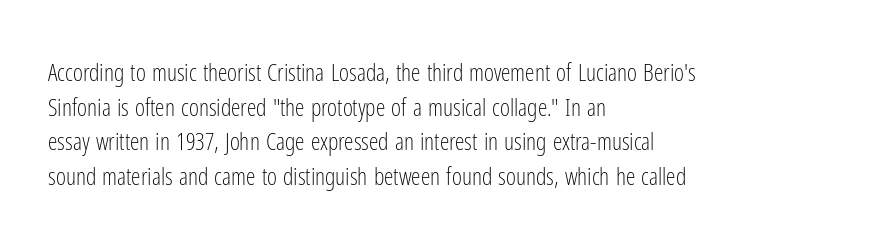
{"italic": "no", "bold": "no", "underline": "no", "align": "left", "line_spacing": "normal", "line_spacing_ratio": 1.44, "letter_spacing": "normal", "letter_spacing_em": 0.0, "glyph_px": 24}
